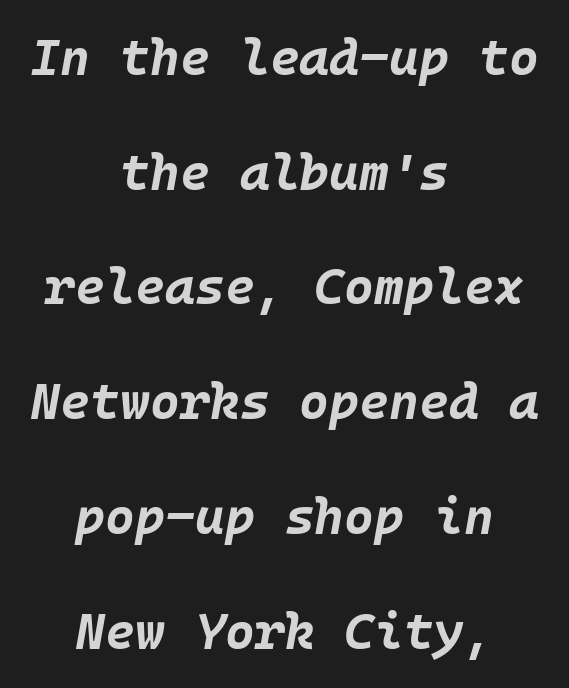
{"italic": "yes", "lean": "right", "slant_degrees": 10, "bold": "yes", "weight": "bold", "width": "normal", "stroke_contrast": "low", "x_height": "large", "underline": "no", "align": "center", "line_spacing": "loose", "line_spacing_ratio": 2.25, "letter_spacing": "normal", "letter_spacing_em": 0.0, "glyph_px": 51}
